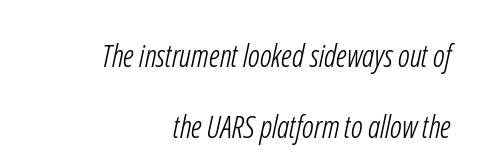
The image shows 31 px light, condensed sans-serif type; set right-aligned, loose line spacing (2.3x), normal letter spacing, not underlined; low stroke contrast and a medium x-height.
